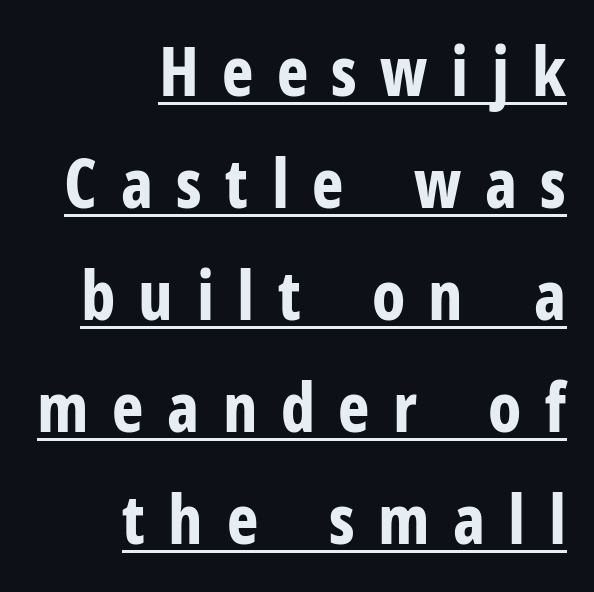
The image shows 67 px bold, condensed sans-serif type, upright; set right-aligned, normal line spacing (1.67x), unusually wide letter spacing (+0.35 em), underlined; low stroke contrast and a medium x-height.
